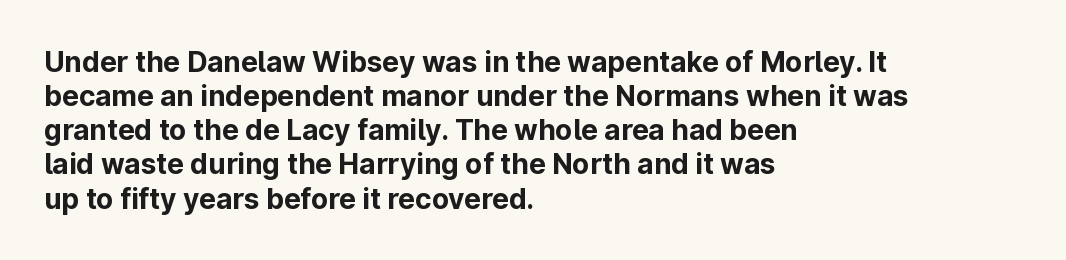
The specimen omits any rule beneath the text block's lines. This rendering employs a face without finishing strokes, i.e., a sans-serif. Posture: vertical. This is heavy type, rendered in bold. The letters sit at their default tracking, neither squeezed nor spread.
